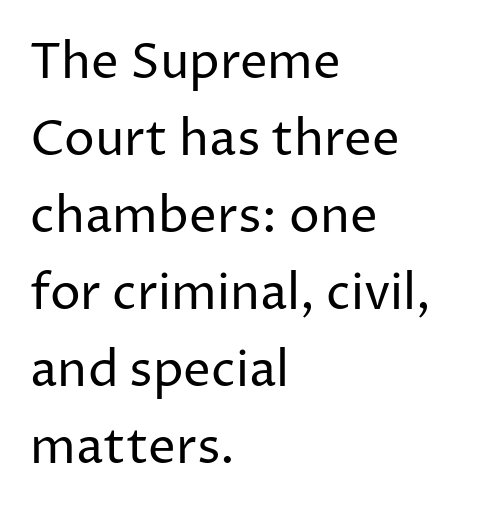
The image shows 49 px regular-weight sans-serif type, upright; set left-aligned, normal line spacing (1.57x), normal letter spacing, not underlined; low stroke contrast and a medium x-height.
